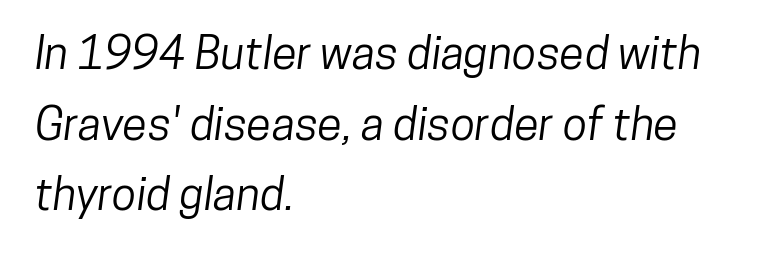
Q: Is the typeface a serif or a sans-serif typeface? A: Sans-serif.
Q: Is the text underlined? A: No.
Q: How is the paragraph aligned? A: Left-aligned.
Q: Is the spacing between letters normal or unusually wide? A: Normal.
Q: Is the spacing between lines tight, normal or loose? A: Normal.
Q: Width (condensed, normal, or wide)? A: Condensed.
Q: Stroke contrast? A: Low.
Q: x-height? A: Medium.
Q: Monospaced? A: No.
